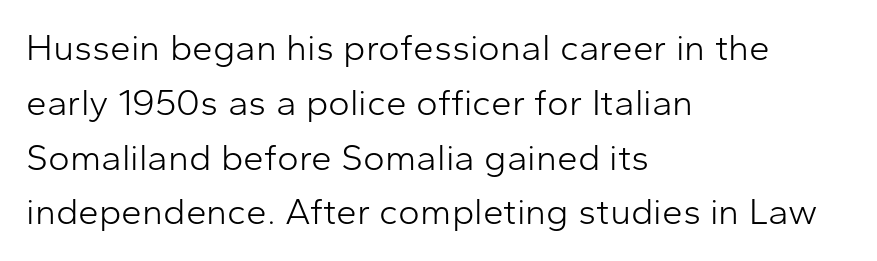
The face used here is proportionally spaced, like ordinary book or web type. Stem width sits at or under what a default text font uses. The passage is arranged the way most books set body copy — flush left. To sum up the face: it is a sans, with no serifs. Glance below the letters and you will spot only blank space. One glance says typical: line gaps are just what's usual.
